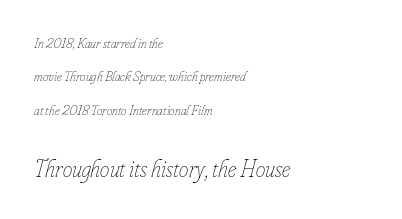
Q: Is the text bold? A: No.
Q: Is the text italic (slanted)? A: Yes, it leans right by about 16 degrees.
Q: Is the text underlined? A: No.
Q: How is the paragraph aligned? A: Left-aligned.
Q: Is the spacing between letters normal or unusually wide? A: Normal.
Q: Is the spacing between lines tight, normal or loose? A: Loose.
Q: Which block of text is set in a larger size, the first (top) or the second (bottom)? A: The second (bottom) one.
